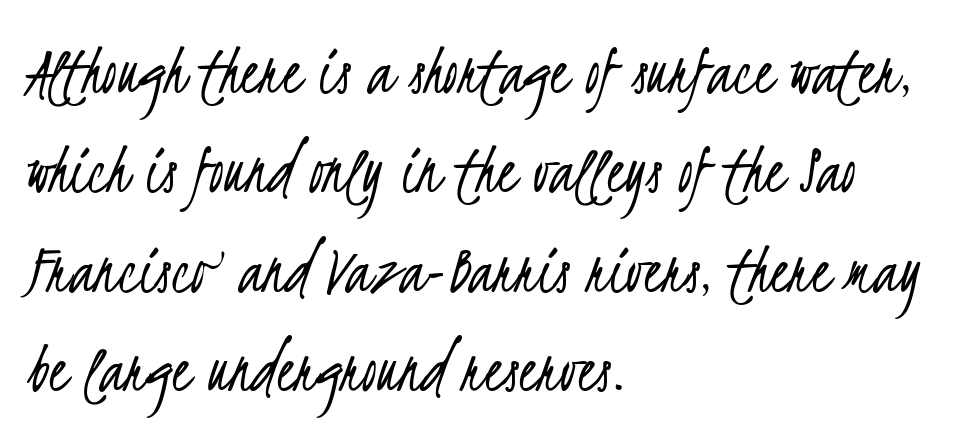
The designer went with a sans here, leaving each stem footless. The vertical gap from one line to the next is medium. The gap between lines stays unmarked. Varying glyph widths throughout — classic text-font behaviour. The characters are drawn with everyday or finer stroke widths.
